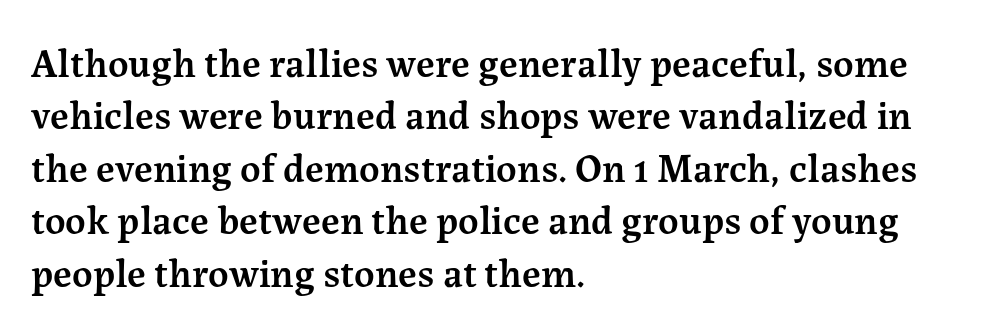
The image shows 40 px semibold serif type, upright; set left-aligned, normal line spacing (1.31x), normal letter spacing, not underlined; medium stroke contrast and a medium x-height.
